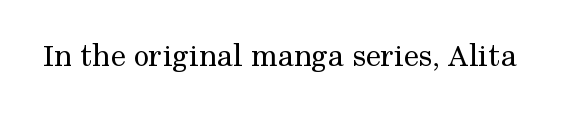
{"serif": "yes", "italic": "no", "bold": "no", "weight": "regular", "width": "normal", "stroke_contrast": "medium", "x_height": "medium", "monospaced": "no", "underline": "no", "letter_spacing": "normal", "letter_spacing_em": 0.0, "glyph_px": 33}
